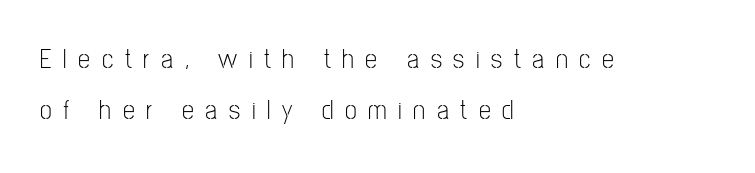
The type sits square on the baseline with zero lean. Nobody drew a line under any word here. Characters follow at a spacing far wider than the type designer built in. Airy leading.
